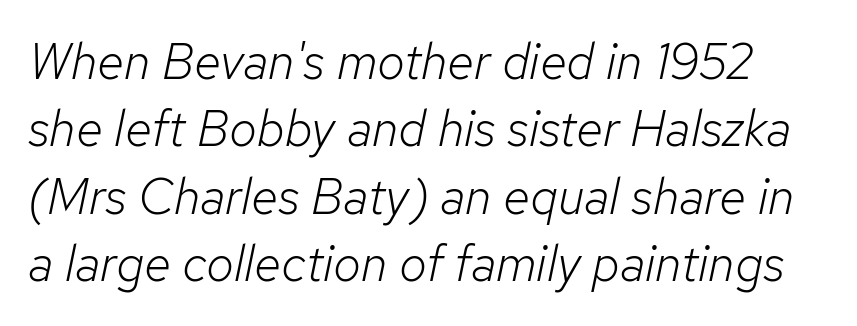
The passage shown has conventional tracking throughout. Spacing verdict: proportional, widths tailored to each character. Counters stay open thanks to moderate or lighter strokes. The designer left line spacing at the default. The letters are slanted; this is an italic face.
